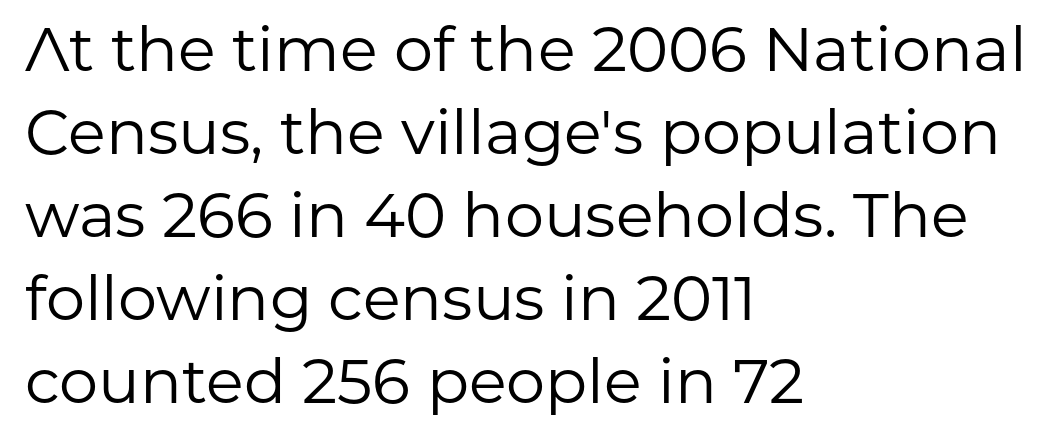
The image shows 62 px regular-weight sans-serif type, upright; set left-aligned, normal line spacing (1.34x), normal letter spacing, not underlined; low stroke contrast and a medium x-height.
